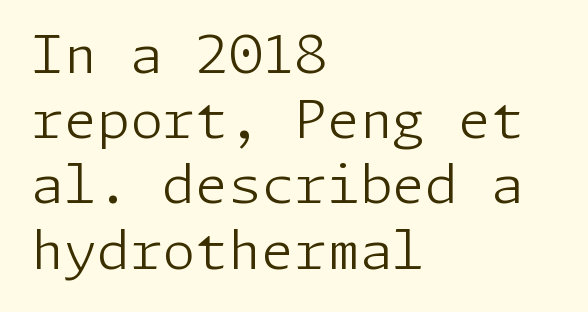
Q: Is the text bold? A: No.
Q: Is the text italic (slanted)? A: No, it is upright.
Q: Is the typeface a serif or a sans-serif typeface? A: Sans-serif.
Q: Is the text underlined? A: No.
Q: How is the paragraph aligned? A: Left-aligned.
Q: Is the spacing between letters normal or unusually wide? A: Normal.
Q: Width (condensed, normal, or wide)? A: Normal.
Q: Stroke contrast? A: Low.
Q: x-height? A: Medium.
